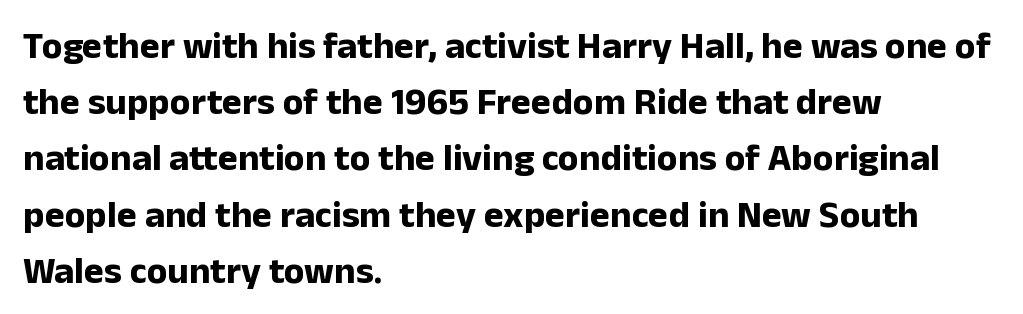
Q: Is the text bold? A: Yes.
Q: Is the text italic (slanted)? A: No, it is upright.
Q: Is the typeface a serif or a sans-serif typeface? A: Sans-serif.
Q: Is the text underlined? A: No.
Q: How is the paragraph aligned? A: Left-aligned.
Q: Is the spacing between letters normal or unusually wide? A: Normal.
Q: Is the spacing between lines tight, normal or loose? A: Normal.
Q: Width (condensed, normal, or wide)? A: Normal.
Q: Stroke contrast? A: Low.
Q: x-height? A: Medium.
Q: Monospaced? A: No.
